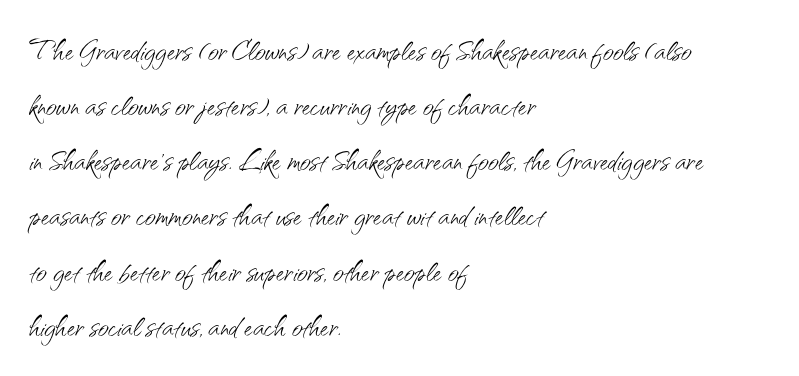
The image shows 37 px light sans-serif type; set left-aligned, normal line spacing (1.49x), normal letter spacing, not underlined; medium stroke contrast and a small x-height.
